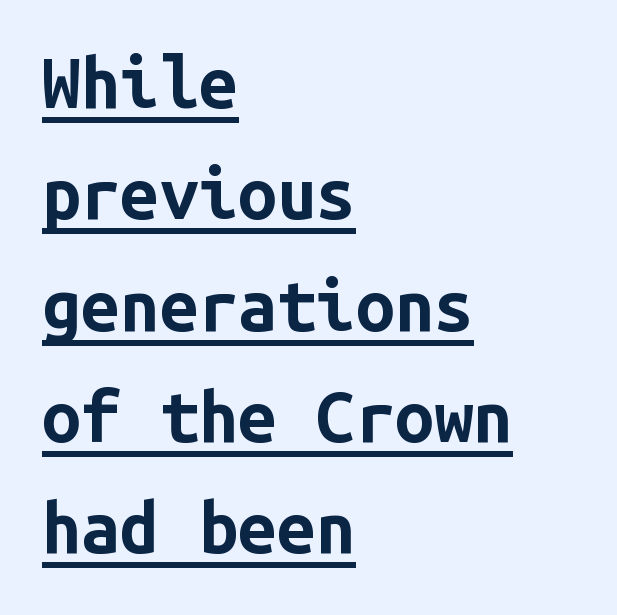
Q: Is the text bold? A: Yes.
Q: Is the text italic (slanted)? A: No, it is upright.
Q: Is the typeface a serif or a sans-serif typeface? A: Sans-serif.
Q: Is the text underlined? A: Yes.
Q: How is the paragraph aligned? A: Left-aligned.
Q: Is the spacing between letters normal or unusually wide? A: Normal.
Q: Is the spacing between lines tight, normal or loose? A: Normal.
Q: Width (condensed, normal, or wide)? A: Normal.
Q: Stroke contrast? A: Low.
Q: x-height? A: Medium.
Q: Monospaced? A: Yes.
